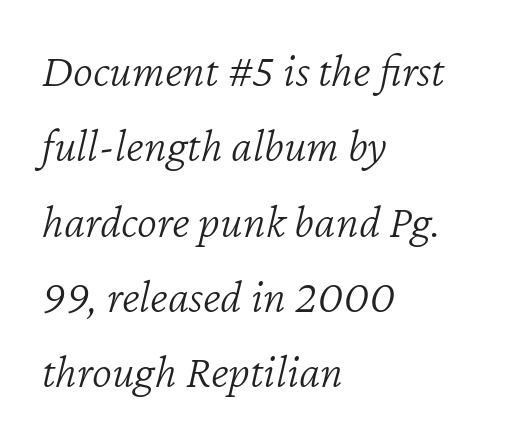
A student would call this left alignment; a typographer would say flush left, rag right. Evenly set lines give the paragraph a standard silhouette. Lines of text with bare space underneath. The font's italic variant was chosen for this text.
